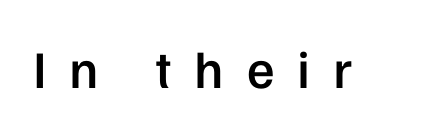
Its strokes are somewhat broadened, the hallmark of semibold type. Observe the wide spacing: letters keep a clear distance from each other. This is sans-serif lettering, the kind often seen on screens and signage. Clear beneath every line of the passage. Italic? Not at all — the glyphs are vertical.
